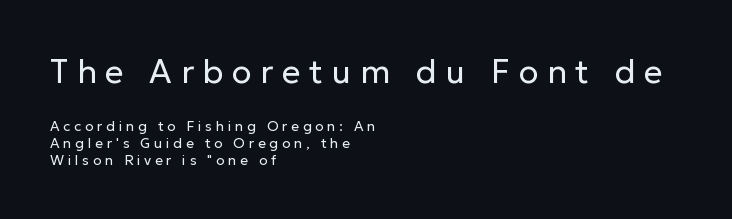
Q: Is the text bold? A: No.
Q: Is the text italic (slanted)? A: No, it is upright.
Q: Is the typeface a serif or a sans-serif typeface? A: Sans-serif.
Q: Is the text underlined? A: No.
Q: How is the paragraph aligned? A: Left-aligned.
Q: Is the spacing between letters normal or unusually wide? A: Unusually wide.
Q: Which block of text is set in a larger size, the first (top) or the second (bottom)? A: The first (top) one.
Q: Width (condensed, normal, or wide)? A: Normal.
Q: Stroke contrast? A: Low.
Q: x-height? A: Medium.
Q: Monospaced? A: No.
